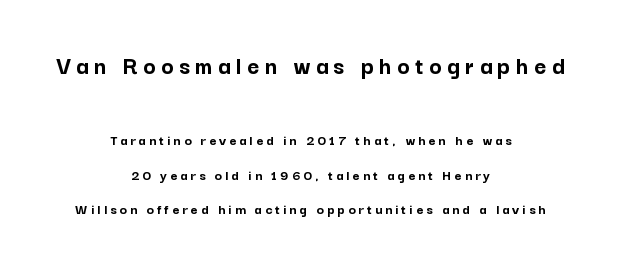
Q: Is the text bold? A: Yes.
Q: Is the text italic (slanted)? A: No, it is upright.
Q: Is the text underlined? A: No.
Q: How is the paragraph aligned? A: Centered.
Q: Is the spacing between letters normal or unusually wide? A: Unusually wide.
Q: Is the spacing between lines tight, normal or loose? A: Loose.
Q: Which block of text is set in a larger size, the first (top) or the second (bottom)? A: The first (top) one.
